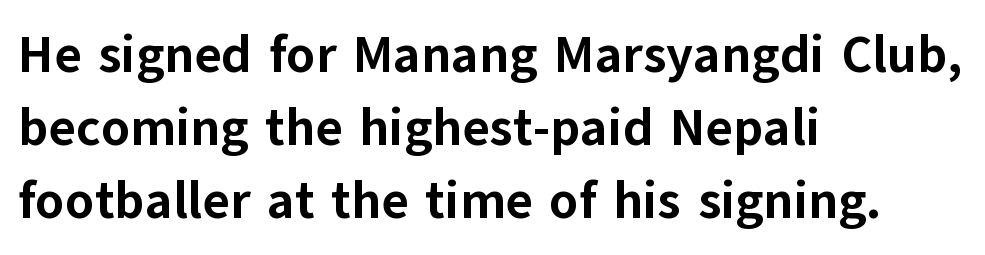
The image shows 52 px bold sans-serif type, upright; set left-aligned, normal line spacing (1.4x), normal letter spacing, not underlined; low stroke contrast and a medium x-height.
